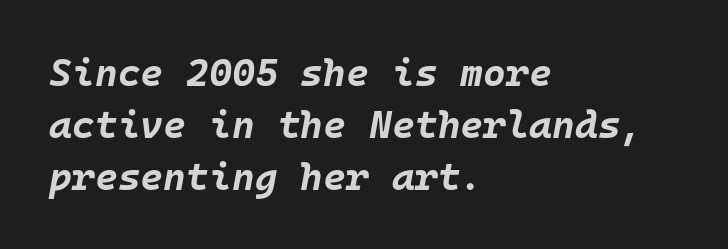
Q: Is the text bold? A: Yes.
Q: Is the text italic (slanted)? A: Yes, it leans right by about 10 degrees.
Q: Is the text underlined? A: No.
Q: How is the paragraph aligned? A: Left-aligned.
Q: Is the spacing between letters normal or unusually wide? A: Normal.
Q: Is the spacing between lines tight, normal or loose? A: Normal.
Q: Width (condensed, normal, or wide)? A: Normal.
Q: Stroke contrast? A: Low.
Q: x-height? A: Large.
Q: Monospaced? A: Yes.
